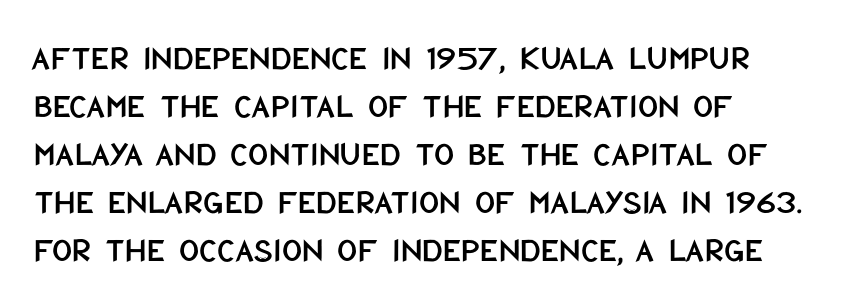
{"serif": "no", "italic": "no", "width": "condensed", "stroke_contrast": "low", "x_height": "large", "monospaced": "no", "underline": "no", "align": "left", "line_spacing": "normal", "line_spacing_ratio": 1.37, "letter_spacing": "normal", "letter_spacing_em": 0.0, "glyph_px": 35}
